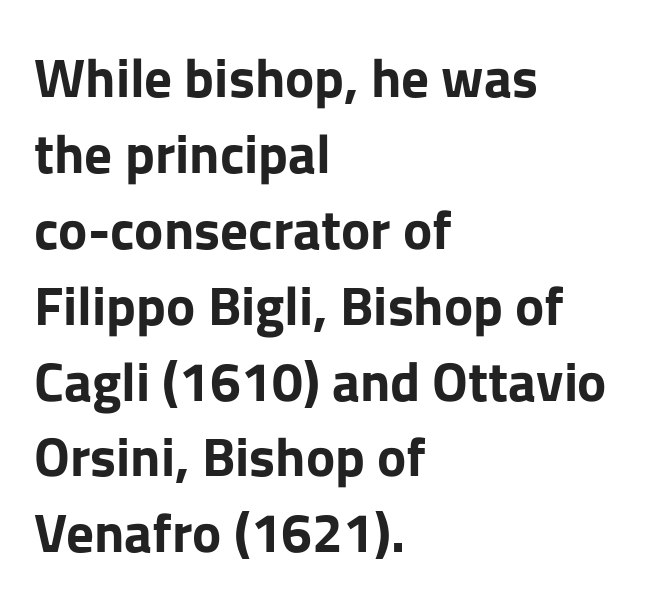
Q: Is the text bold? A: Yes.
Q: Is the text italic (slanted)? A: No, it is upright.
Q: Is the typeface a serif or a sans-serif typeface? A: Sans-serif.
Q: Is the text underlined? A: No.
Q: How is the paragraph aligned? A: Left-aligned.
Q: Is the spacing between letters normal or unusually wide? A: Normal.
Q: Is the spacing between lines tight, normal or loose? A: Normal.
Q: Width (condensed, normal, or wide)? A: Normal.
Q: Stroke contrast? A: Low.
Q: x-height? A: Medium.
Q: Monospaced? A: No.
